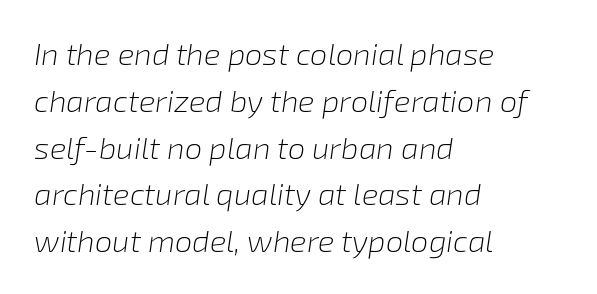
{"italic": "yes", "lean": "right", "slant_degrees": 8, "bold": "no", "weight": "light", "width": "normal", "stroke_contrast": "low", "x_height": "medium", "monospaced": "no", "underline": "no", "align": "left", "line_spacing": "normal", "line_spacing_ratio": 1.51, "letter_spacing": "normal", "letter_spacing_em": 0.0, "glyph_px": 31}
